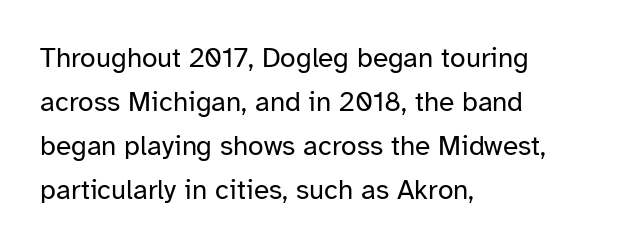
{"serif": "no", "italic": "no", "bold": "no", "weight": "regular", "width": "normal", "stroke_contrast": "low", "x_height": "medium", "monospaced": "no", "underline": "no", "align": "left", "line_spacing": "normal", "line_spacing_ratio": 1.57, "letter_spacing": "normal", "letter_spacing_em": 0.0, "glyph_px": 28}
